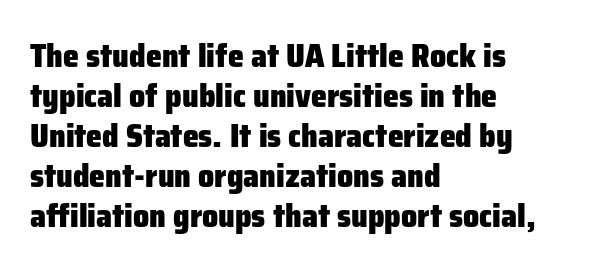
The image shows 32 px heavy sans-serif type, upright; set left-aligned, normal line spacing (1.25x), normal letter spacing, not underlined; low stroke contrast and a medium x-height.
